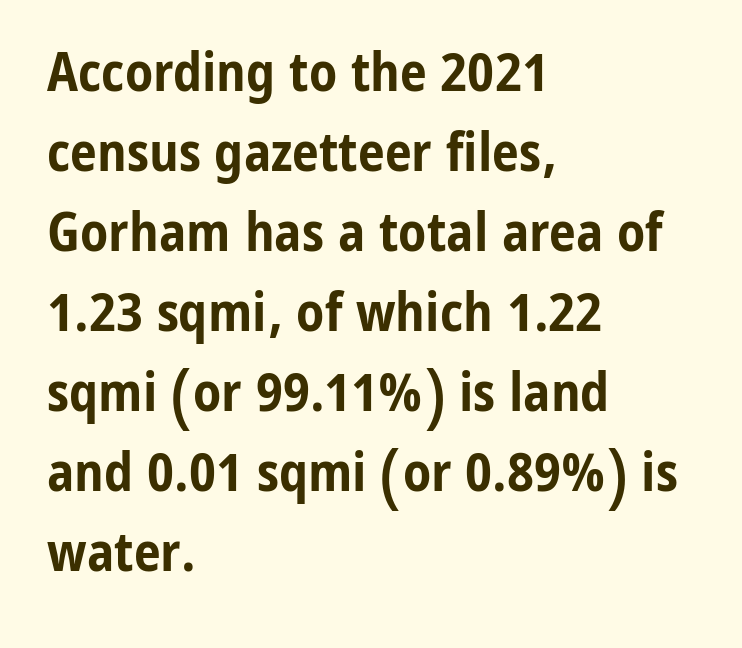
{"serif": "no", "italic": "no", "bold": "yes", "weight": "bold", "width": "condensed", "stroke_contrast": "low", "x_height": "medium", "monospaced": "no", "underline": "no", "align": "left", "line_spacing": "normal", "line_spacing_ratio": 1.48, "letter_spacing": "normal", "letter_spacing_em": 0.0, "glyph_px": 54}
